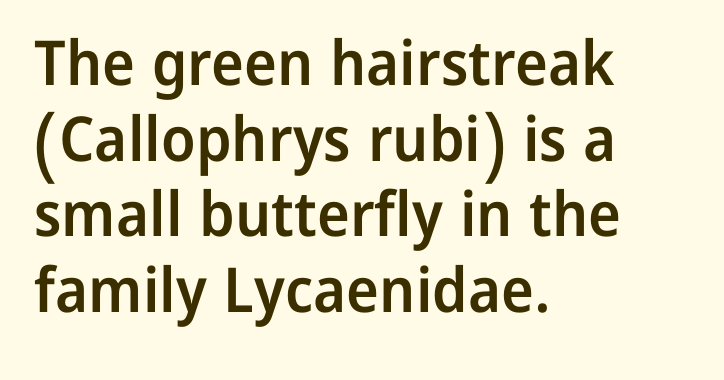
{"serif": "no", "italic": "no", "bold": "semi", "weight": "semibold", "width": "normal", "stroke_contrast": "low", "x_height": "medium", "monospaced": "no", "underline": "no", "align": "left", "line_spacing_ratio": 1.22, "letter_spacing": "normal", "letter_spacing_em": 0.0, "glyph_px": 62}
